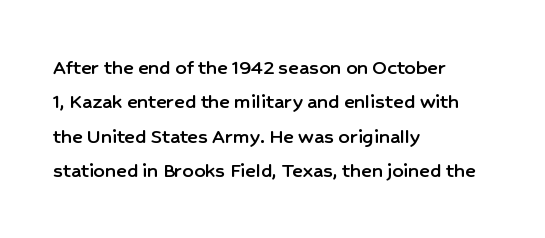
The image shows 22 px text type, upright; set left-aligned, normal line spacing (1.56x), normal letter spacing, not underlined.
